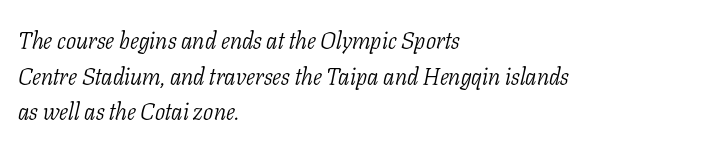
Q: Is the text bold? A: No.
Q: Is the text italic (slanted)? A: Yes, it leans right by about 11 degrees.
Q: Is the text underlined? A: No.
Q: How is the paragraph aligned? A: Left-aligned.
Q: Is the spacing between letters normal or unusually wide? A: Normal.
Q: Is the spacing between lines tight, normal or loose? A: Normal.
